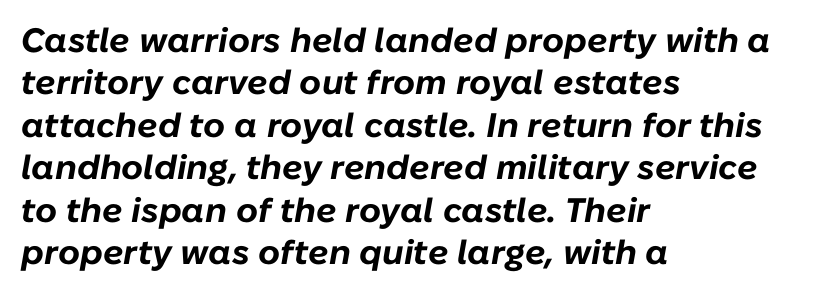
{"italic": "yes", "lean": "right", "slant_degrees": 10, "bold": "yes", "weight": "bold", "width": "normal", "stroke_contrast": "low", "x_height": "medium", "monospaced": "no", "underline": "no", "align": "left", "line_spacing": "normal", "line_spacing_ratio": 1.25, "letter_spacing": "normal", "letter_spacing_em": 0.0, "glyph_px": 34}
